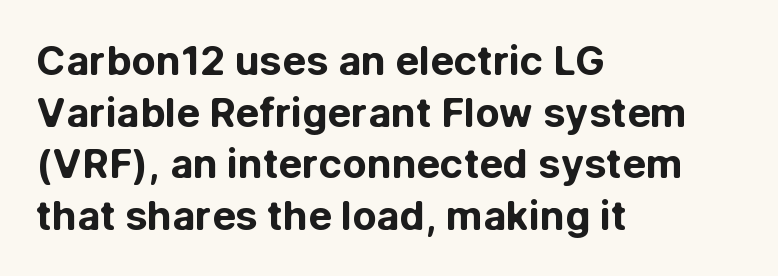
The image shows 40 px bold sans-serif type, upright; set left-aligned, normal line spacing (1.29x), normal letter spacing, not underlined; low stroke contrast and a medium x-height.
